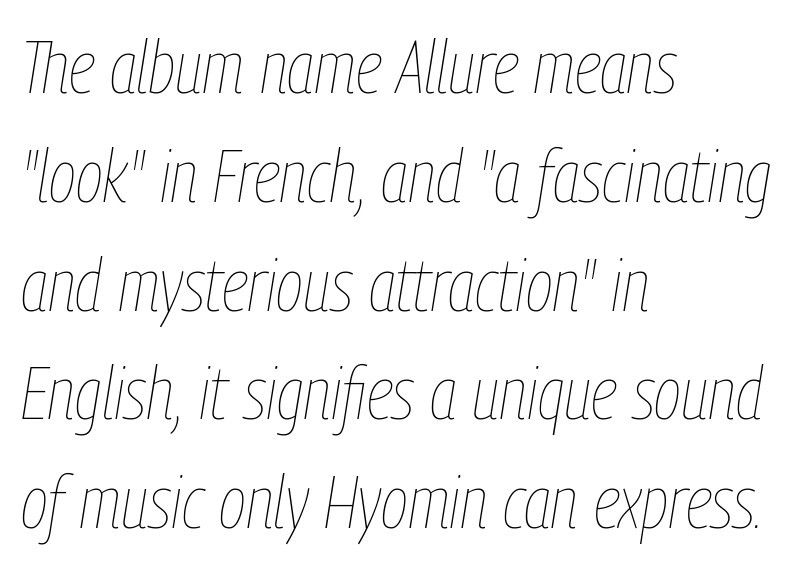
The image shows 74 px thin, condensed type, italic (leaning right); set left-aligned, normal line spacing (1.47x), normal letter spacing, not underlined; low stroke contrast and a medium x-height.
